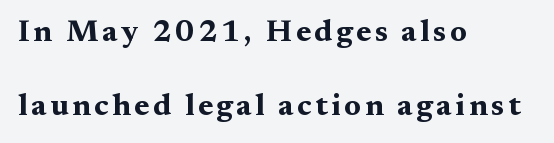
The image shows 31 px bold, wide serif type, upright; set left-aligned, loose line spacing (2.4x), not underlined; medium stroke contrast and a medium x-height.
